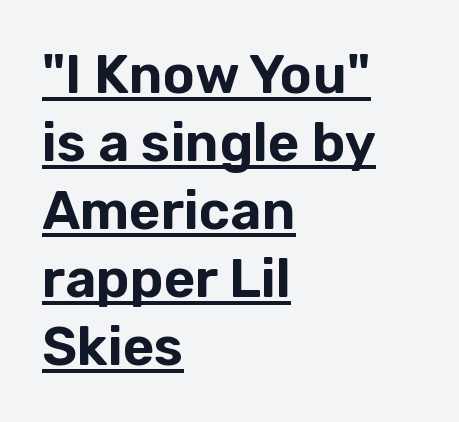
Q: Is the text italic (slanted)? A: No, it is upright.
Q: Is the typeface a serif or a sans-serif typeface? A: Sans-serif.
Q: Is the text underlined? A: Yes.
Q: How is the paragraph aligned? A: Left-aligned.
Q: Is the spacing between letters normal or unusually wide? A: Normal.
Q: Is the spacing between lines tight, normal or loose? A: Normal.
Q: Width (condensed, normal, or wide)? A: Normal.
Q: Stroke contrast? A: Low.
Q: x-height? A: Medium.
Q: Monospaced? A: No.
